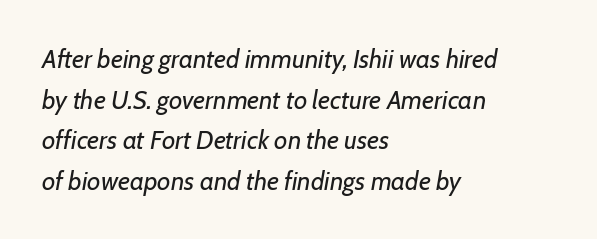
{"italic": "yes", "lean": "right", "slant_degrees": 7, "bold": "no", "underline": "no", "align": "left", "line_spacing": "normal", "line_spacing_ratio": 1.56, "letter_spacing": "normal", "letter_spacing_em": 0.0, "glyph_px": 26}
